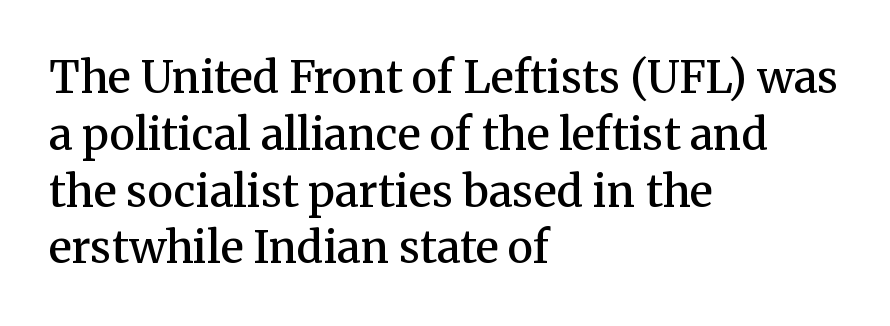
{"serif": "yes", "italic": "no", "bold": "semi", "weight": "semibold", "width": "normal", "stroke_contrast": "medium", "x_height": "medium", "monospaced": "no", "underline": "no", "align": "left", "line_spacing": "normal", "line_spacing_ratio": 1.29, "letter_spacing": "normal", "letter_spacing_em": 0.0, "glyph_px": 44}
